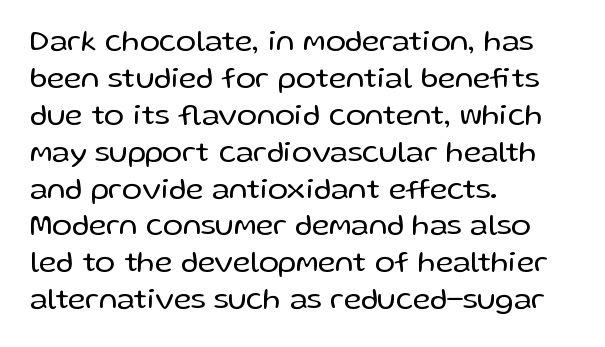
Q: Is the text bold? A: No.
Q: Is the text italic (slanted)? A: No, it is upright.
Q: Is the typeface a serif or a sans-serif typeface? A: Sans-serif.
Q: Is the text underlined? A: No.
Q: How is the paragraph aligned? A: Left-aligned.
Q: Is the spacing between letters normal or unusually wide? A: Normal.
Q: Width (condensed, normal, or wide)? A: Normal.
Q: Stroke contrast? A: Low.
Q: x-height? A: Medium.
Q: Monospaced? A: No.
